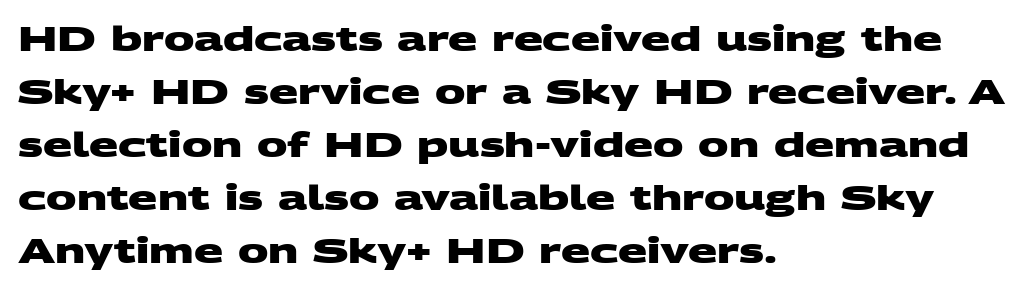
{"serif": "no", "bold": "yes", "weight": "heavy", "width": "wide", "stroke_contrast": "medium", "x_height": "large", "monospaced": "no", "underline": "no", "align": "left", "line_spacing": "normal", "line_spacing_ratio": 1.56, "letter_spacing": "normal", "letter_spacing_em": 0.0, "glyph_px": 34}
